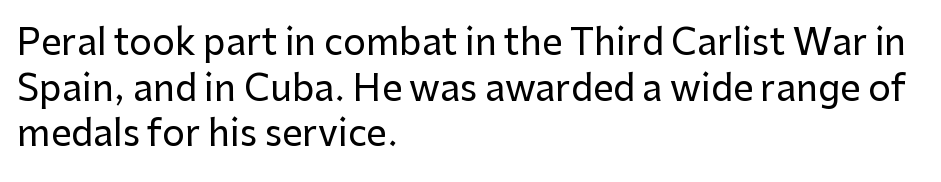
{"serif": "no", "italic": "no", "width": "normal", "stroke_contrast": "low", "x_height": "medium", "monospaced": "no", "underline": "no", "align": "left", "line_spacing": "normal", "line_spacing_ratio": 1.27, "letter_spacing": "normal", "letter_spacing_em": 0.0, "glyph_px": 36}
